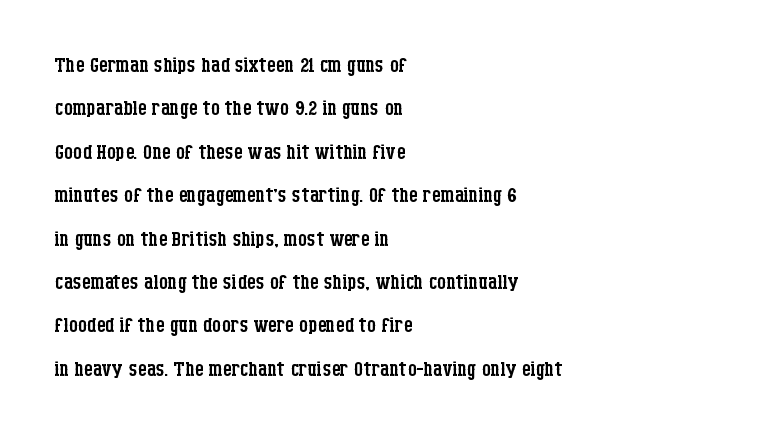
Q: Is the text bold? A: No.
Q: Is the text italic (slanted)? A: No, it is upright.
Q: Is the typeface a serif or a sans-serif typeface? A: Serif.
Q: Is the text underlined? A: No.
Q: How is the paragraph aligned? A: Left-aligned.
Q: Is the spacing between letters normal or unusually wide? A: Normal.
Q: Is the spacing between lines tight, normal or loose? A: Normal.
Q: Width (condensed, normal, or wide)? A: Condensed.
Q: Stroke contrast? A: Low.
Q: x-height? A: Large.
Q: Monospaced? A: No.
